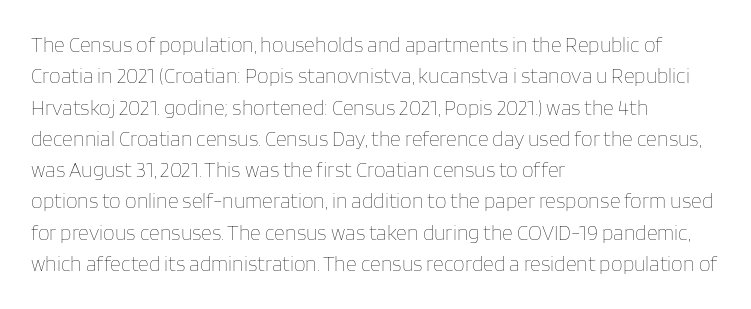
The image shows 21 px text type, upright; set left-aligned, normal line spacing (1.49x), normal letter spacing, not underlined.
